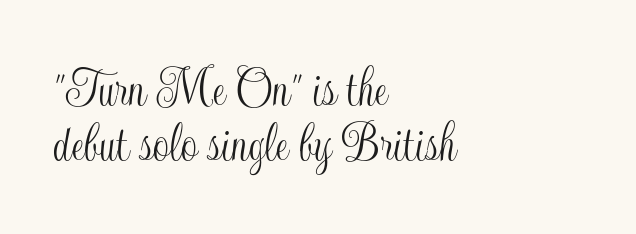
The image shows 57 px condensed type; set left-aligned, tight line spacing (0.97x), normal letter spacing, not underlined; a small x-height.
